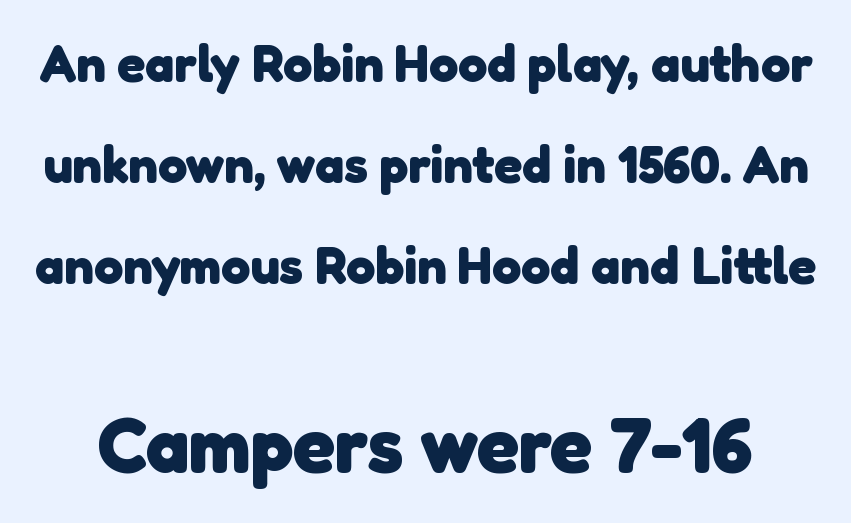
Characters follow at the spacing the type designer built in. Clear beneath every line of the passage. Two sizes are in play, and the larger belongs to the second block. Summary of vertical rhythm: relaxed, with wide interline spacing. On the weight axis this lands at bold, roughly 700.
